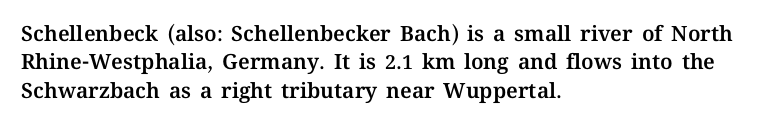
Q: Is the text italic (slanted)? A: No, it is upright.
Q: Is the text underlined? A: No.
Q: How is the paragraph aligned? A: Left-aligned.
Q: Is the spacing between letters normal or unusually wide? A: Normal.
Q: Is the spacing between lines tight, normal or loose? A: Normal.
